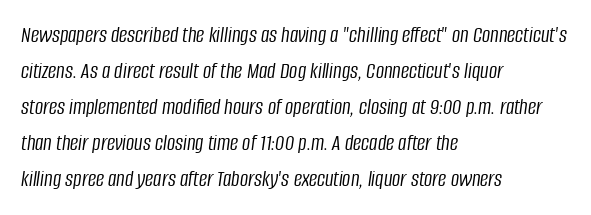
{"italic": "yes", "lean": "right", "slant_degrees": 8, "bold": "no", "underline": "no", "align": "left", "line_spacing": "normal", "line_spacing_ratio": 1.57, "letter_spacing": "normal", "letter_spacing_em": 0.0, "glyph_px": 23}
